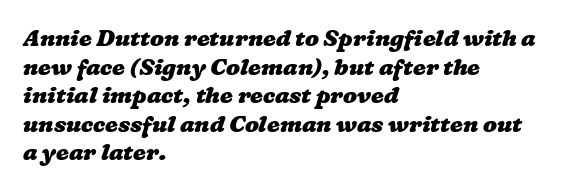
This rendering uses left alignment, leaving the right contour irregular. Nobody touched the tracking dial on this one. Strokes here are thick enough to call this a true bold. Unmarked baselines from the first word to the last.
